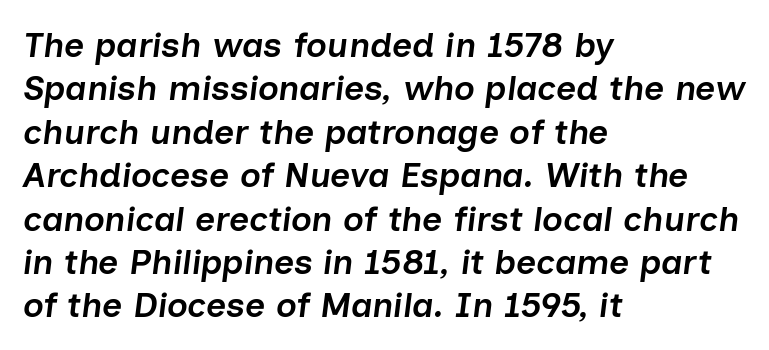
Q: Is the text bold? A: Semi-bold.
Q: Is the text italic (slanted)? A: Yes, it leans right by about 7 degrees.
Q: Is the text underlined? A: No.
Q: How is the paragraph aligned? A: Left-aligned.
Q: Is the spacing between letters normal or unusually wide? A: Normal.
Q: Width (condensed, normal, or wide)? A: Normal.
Q: Stroke contrast? A: Low.
Q: x-height? A: Medium.
Q: Monospaced? A: No.
